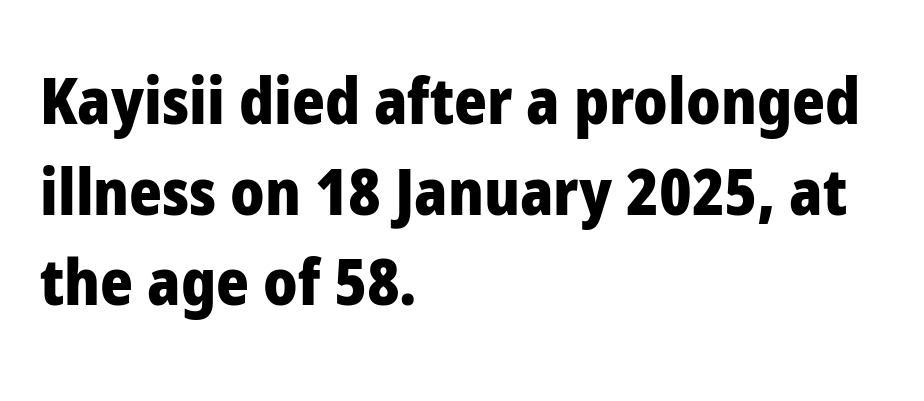
{"serif": "no", "italic": "no", "bold": "yes", "weight": "heavy", "width": "normal", "stroke_contrast": "low", "x_height": "medium", "monospaced": "no", "underline": "no", "align": "left", "line_spacing": "normal", "line_spacing_ratio": 1.44, "letter_spacing": "normal", "letter_spacing_em": 0.0, "glyph_px": 63}
